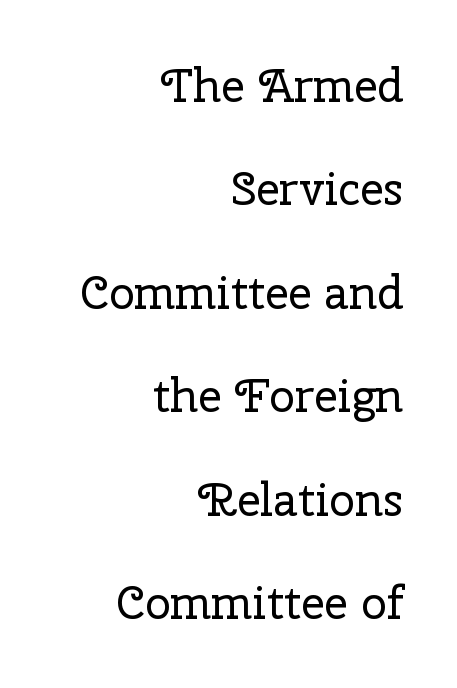
The image shows 46 px regular-weight serif type, upright; set right-aligned, loose line spacing (2.25x), normal letter spacing, not underlined; low stroke contrast and a medium x-height.
